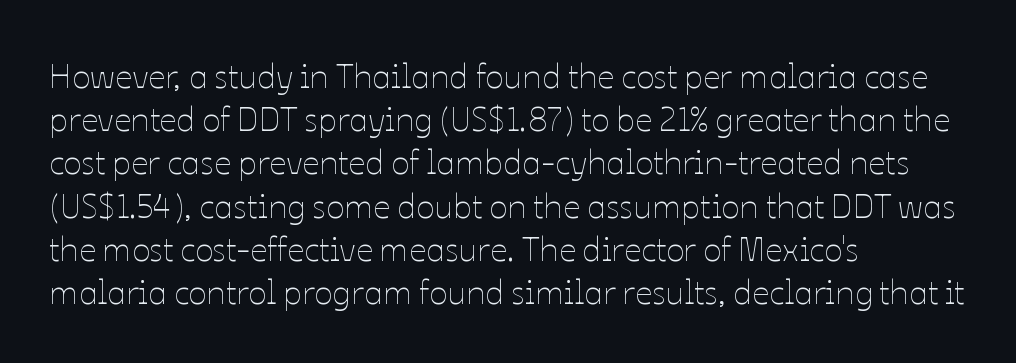
Q: Is the text bold? A: No.
Q: Is the text italic (slanted)? A: No, it is upright.
Q: Is the text underlined? A: No.
Q: How is the paragraph aligned? A: Left-aligned.
Q: Is the spacing between letters normal or unusually wide? A: Normal.
Q: Is the spacing between lines tight, normal or loose? A: Normal.
Q: Width (condensed, normal, or wide)? A: Normal.
Q: Stroke contrast? A: Low.
Q: x-height? A: Medium.
Q: Monospaced? A: No.
